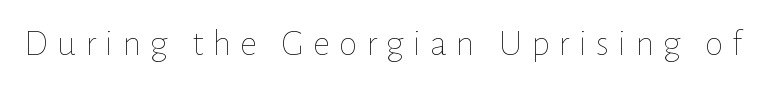
The image shows 38 px thin type, upright; set unusually wide letter spacing (+0.23 em), not underlined; low stroke contrast and a medium x-height.
